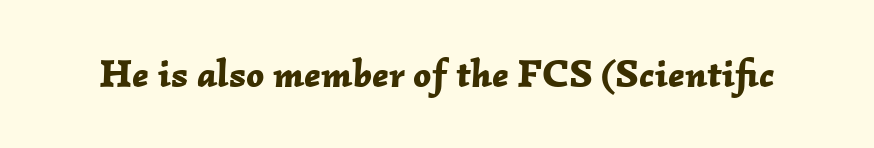
Q: Is the text bold? A: Yes.
Q: Is the text italic (slanted)? A: Yes, it leans right by about 2 degrees.
Q: Is the text underlined? A: No.
Q: Is the spacing between letters normal or unusually wide? A: Normal.
Q: Width (condensed, normal, or wide)? A: Normal.
Q: Stroke contrast? A: Low.
Q: x-height? A: Medium.
Q: Monospaced? A: No.
